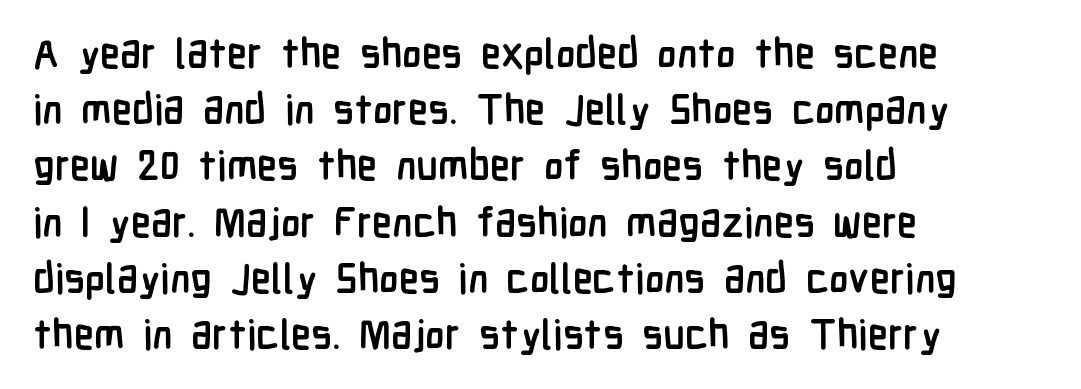
Upright lettering throughout. The lines are quadded left. Inter-character spacing is left at the font's built-in metrics. This block has exactly the height ordinary leading produces. Does the weight exceed regular? Yes, all the way to bold. The letters advance in unequal steps, a hallmark of proportional type.
